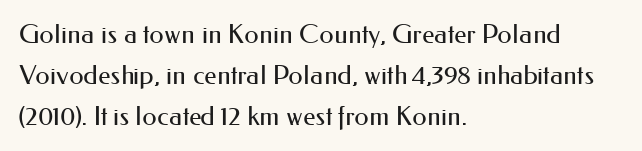
The image shows 26 px text type, upright; set left-aligned, normal line spacing (1.57x), normal letter spacing, not underlined.
